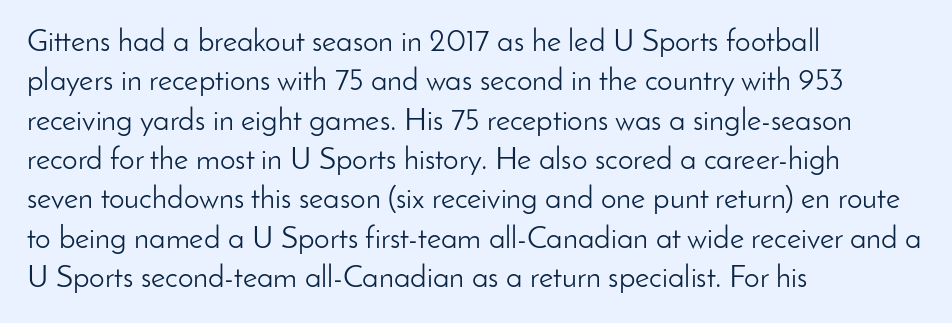
Q: Is the text bold? A: No.
Q: Is the text italic (slanted)? A: No, it is upright.
Q: Is the typeface a serif or a sans-serif typeface? A: Sans-serif.
Q: Is the text underlined? A: No.
Q: How is the paragraph aligned? A: Left-aligned.
Q: Is the spacing between letters normal or unusually wide? A: Normal.
Q: Is the spacing between lines tight, normal or loose? A: Normal.
Q: Width (condensed, normal, or wide)? A: Normal.
Q: Stroke contrast? A: Low.
Q: x-height? A: Small.
Q: Monospaced? A: No.
